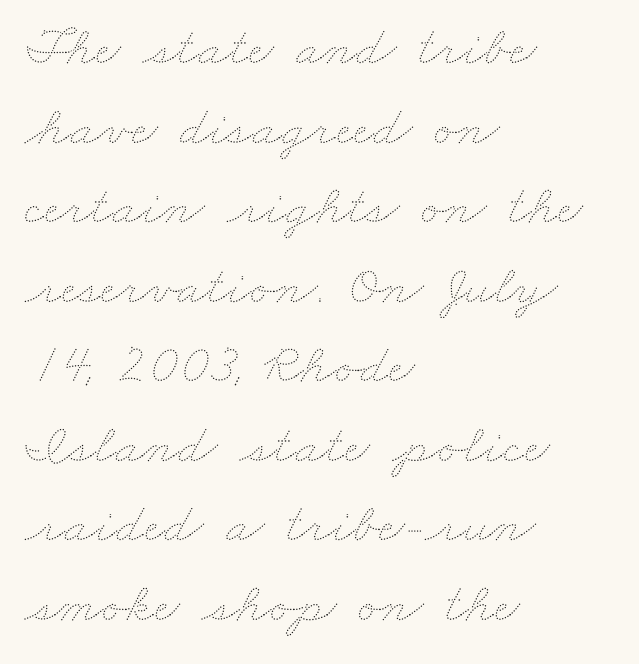
{"bold": "no", "weight": "thin", "width": "wide", "stroke_contrast": "medium", "x_height": "small", "monospaced": "no", "underline": "no", "align": "left", "line_spacing": "normal", "line_spacing_ratio": 1.42, "letter_spacing": "normal", "letter_spacing_em": 0.0, "glyph_px": 56}
